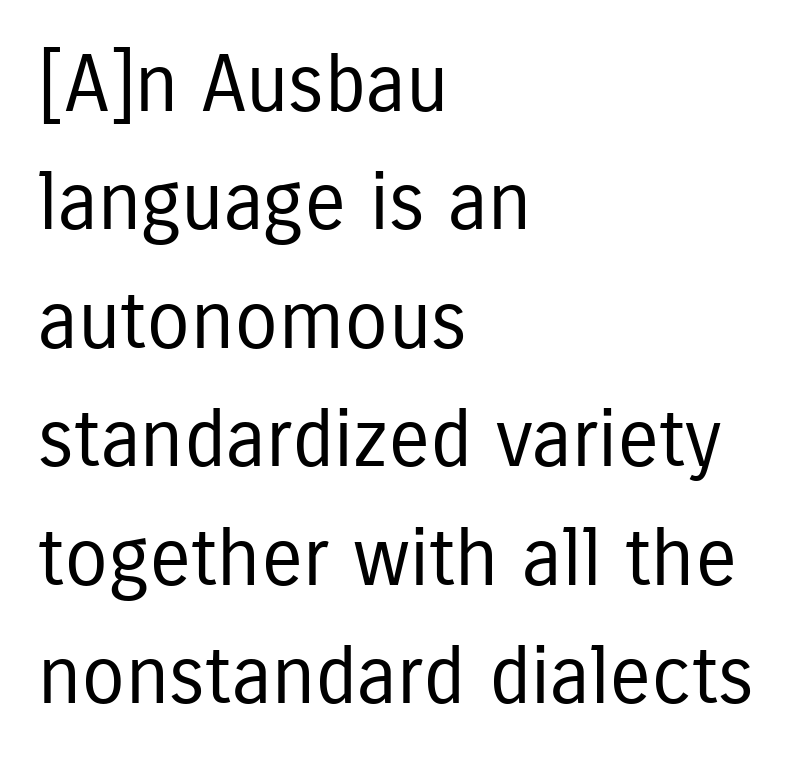
Q: Is the text bold? A: No.
Q: Is the text italic (slanted)? A: No, it is upright.
Q: Is the typeface a serif or a sans-serif typeface? A: Sans-serif.
Q: Is the text underlined? A: No.
Q: How is the paragraph aligned? A: Left-aligned.
Q: Is the spacing between letters normal or unusually wide? A: Normal.
Q: Is the spacing between lines tight, normal or loose? A: Normal.
Q: Width (condensed, normal, or wide)? A: Condensed.
Q: Stroke contrast? A: Low.
Q: x-height? A: Medium.
Q: Monospaced? A: No.
